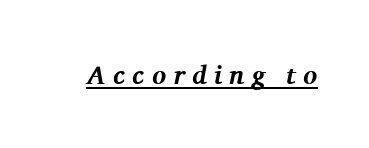
The image shows 26 px bold type, italic (leaning right); set unusually wide letter spacing (+0.28 em), underlined.
